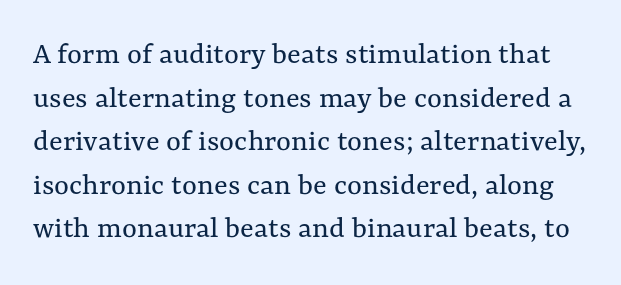
A quiet, ordinary-to-light weight characterises the typeface. Here the glyphs are tracked normally, forming tight word shapes. If you drew a line through each stem, it would be perfectly vertical. The space between consecutive lines is moderate.
